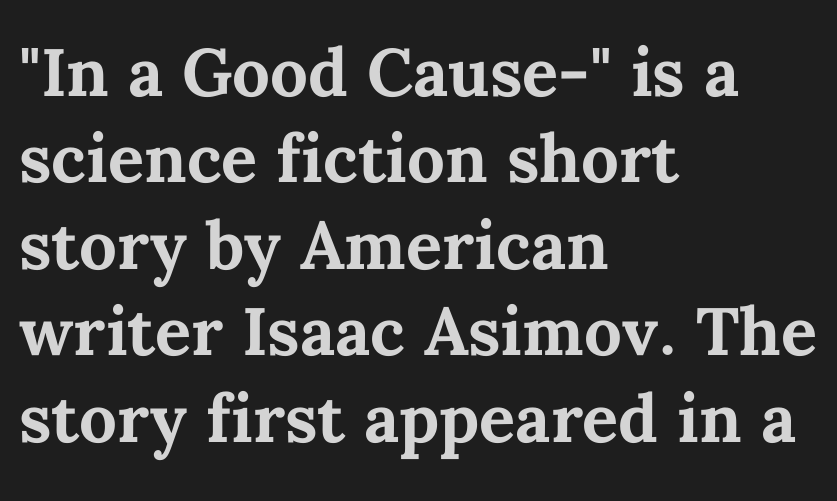
{"italic": "no", "bold": "yes", "weight": "bold", "width": "normal", "stroke_contrast": "medium", "x_height": "medium", "monospaced": "no", "underline": "no", "align": "left", "line_spacing": "normal", "line_spacing_ratio": 1.29, "letter_spacing": "normal", "letter_spacing_em": 0.0, "glyph_px": 67}
